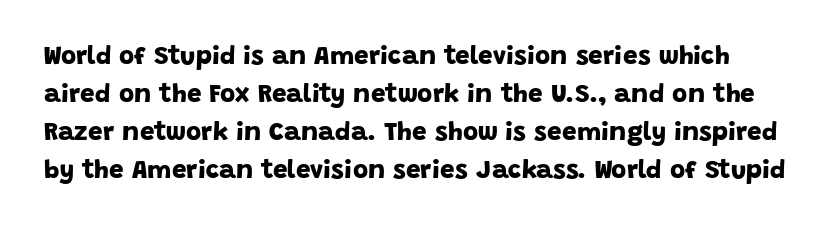
The image shows 26 px bold type; set normal line spacing (1.46x), normal letter spacing, not underlined.
